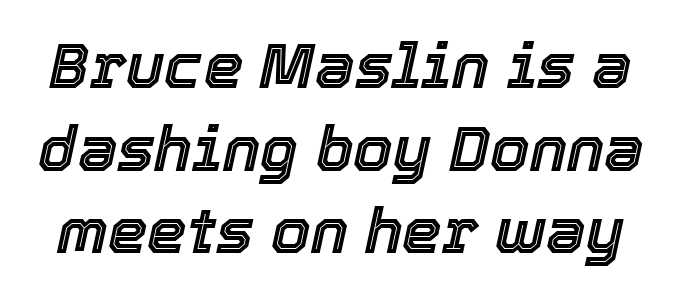
Q: Is the text italic (slanted)? A: Yes, it leans right by about 12 degrees.
Q: Is the text underlined? A: No.
Q: Is the spacing between letters normal or unusually wide? A: Normal.
Q: Is the spacing between lines tight, normal or loose? A: Normal.
Q: Width (condensed, normal, or wide)? A: Normal.
Q: x-height? A: Medium.
Q: Monospaced? A: No.
